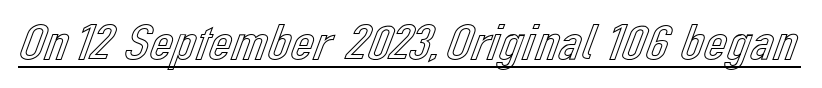
The image shows 51 px text type; set normal letter spacing, underlined; a medium x-height.
